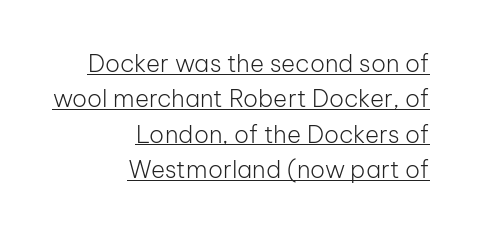
The image shows 24 px text type, upright; set right-aligned, normal line spacing (1.47x), normal letter spacing, underlined.
